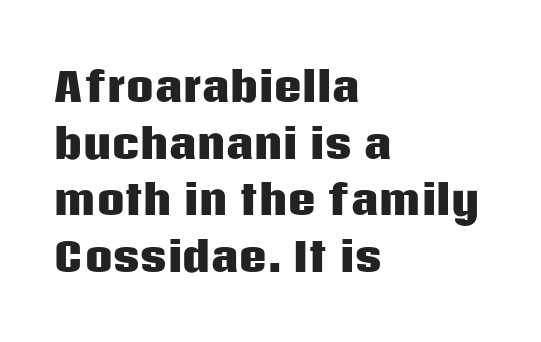
{"serif": "no", "italic": "no", "bold": "yes", "weight": "heavy", "width": "normal", "stroke_contrast": "low", "x_height": "large", "monospaced": "no", "underline": "no", "align": "left", "line_spacing": "normal", "line_spacing_ratio": 1.45, "letter_spacing": "normal", "letter_spacing_em": 0.0, "glyph_px": 39}
